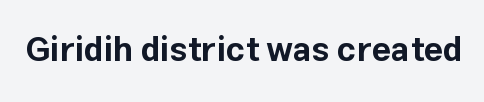
Q: Is the text bold? A: Yes.
Q: Is the text italic (slanted)? A: No, it is upright.
Q: Is the typeface a serif or a sans-serif typeface? A: Sans-serif.
Q: Is the text underlined? A: No.
Q: Is the spacing between letters normal or unusually wide? A: Normal.
Q: Width (condensed, normal, or wide)? A: Normal.
Q: Stroke contrast? A: Low.
Q: x-height? A: Medium.
Q: Monospaced? A: No.
